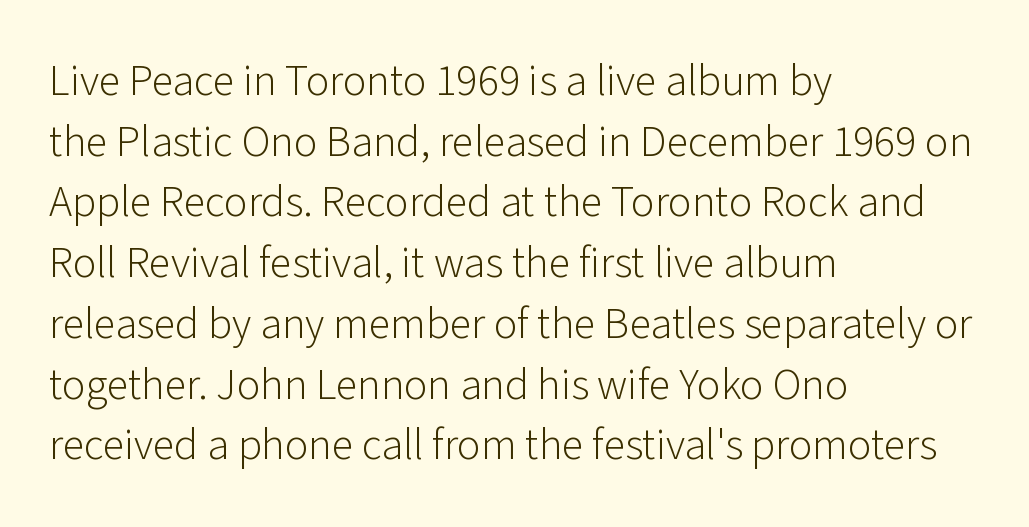
The image shows 44 px light sans-serif type, upright; set left-aligned, normal line spacing (1.38x), normal letter spacing, not underlined; low stroke contrast and a medium x-height.
